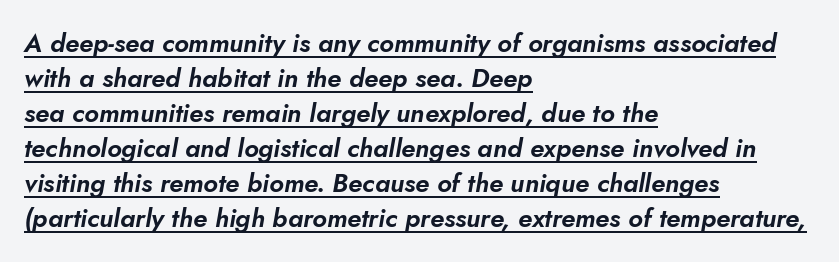
Q: Is the text italic (slanted)? A: Yes, it leans right by about 10 degrees.
Q: Is the text underlined? A: Yes.
Q: How is the paragraph aligned? A: Left-aligned.
Q: Is the spacing between letters normal or unusually wide? A: Normal.
Q: Is the spacing between lines tight, normal or loose? A: Normal.
